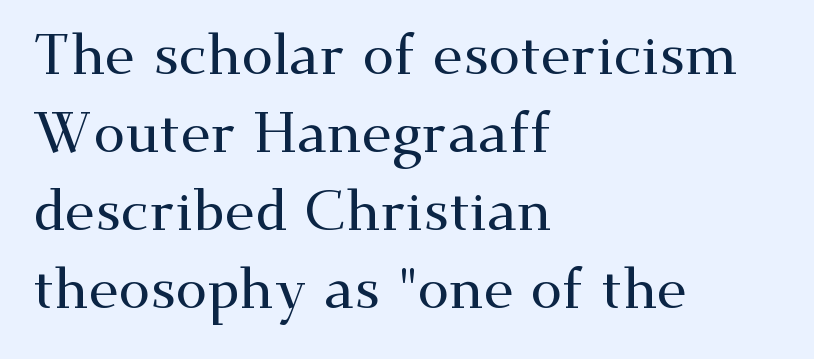
The image shows 57 px wide serif type, upright; set left-aligned, normal line spacing (1.37x), normal letter spacing, not underlined; medium stroke contrast and a small x-height.
